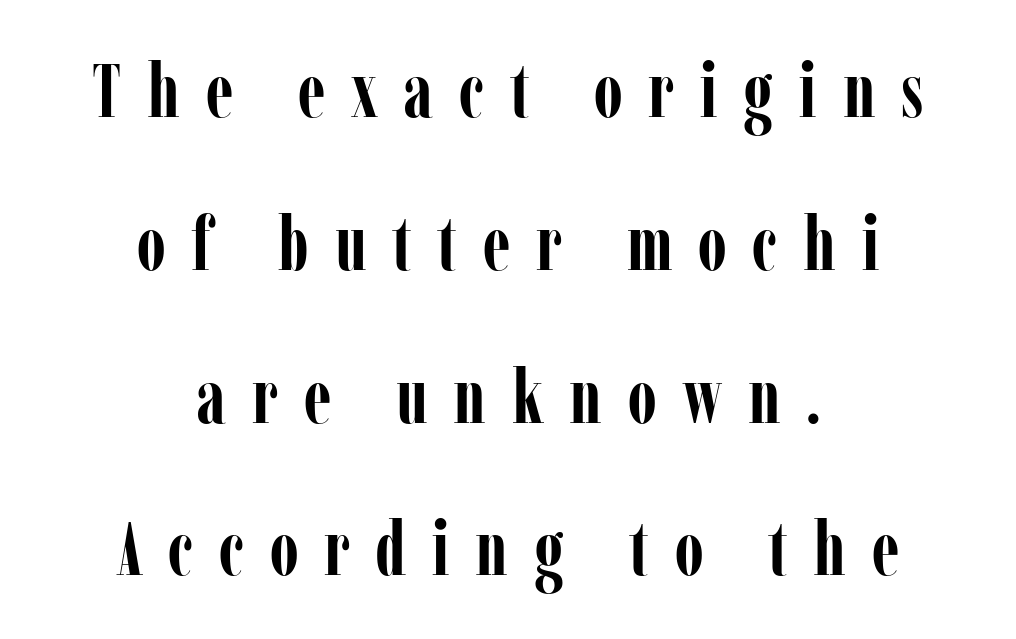
{"serif": "yes", "italic": "no", "bold": "yes", "weight": "semibold", "width": "condensed", "stroke_contrast": "low", "x_height": "medium", "monospaced": "no", "underline": "no", "align": "center", "line_spacing": "loose", "line_spacing_ratio": 2.01, "letter_spacing": "wide", "letter_spacing_em": 0.34, "glyph_px": 76}
